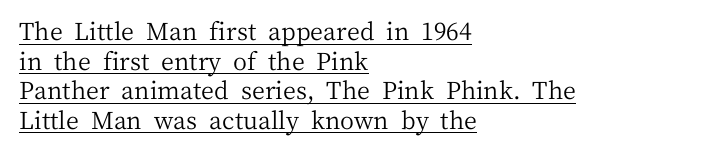
The rag falls on the right side of this text block. The face used here appears with an underline applied. The typesetting does not lean heavy: it is not bold. The letters stand straight up with perfectly vertical stems. Tracking here is standard; glyphs follow each other at the usual distance.
